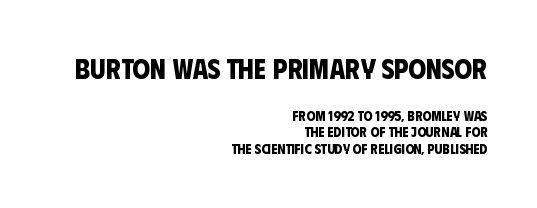
Q: Is the text bold? A: Yes.
Q: Is the typeface a serif or a sans-serif typeface? A: Sans-serif.
Q: Is the text underlined? A: No.
Q: How is the paragraph aligned? A: Right-aligned.
Q: Is the spacing between letters normal or unusually wide? A: Normal.
Q: Which block of text is set in a larger size, the first (top) or the second (bottom)? A: The first (top) one.
Q: Width (condensed, normal, or wide)? A: Condensed.
Q: Stroke contrast? A: Low.
Q: x-height? A: Large.
Q: Monospaced? A: No.
